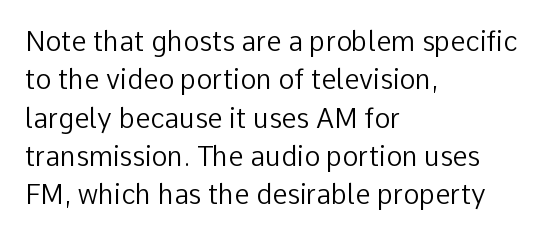
{"italic": "no", "bold": "no", "underline": "no", "align": "left", "line_spacing": "normal", "line_spacing_ratio": 1.42, "letter_spacing": "normal", "letter_spacing_em": 0.0, "glyph_px": 27}
